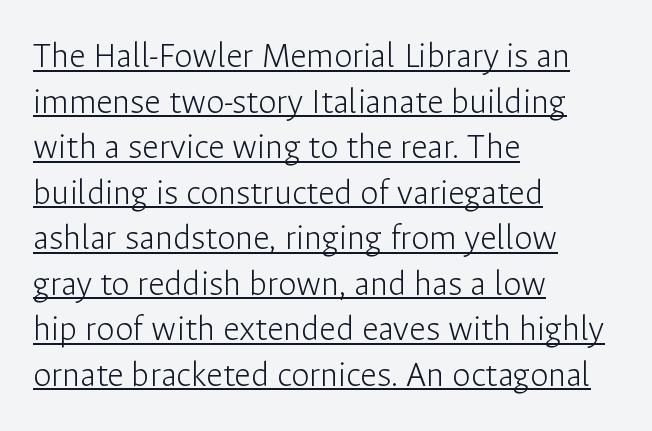
Q: Is the text bold? A: No.
Q: Is the text italic (slanted)? A: No, it is upright.
Q: Is the typeface a serif or a sans-serif typeface? A: Sans-serif.
Q: Is the text underlined? A: Yes.
Q: How is the paragraph aligned? A: Left-aligned.
Q: Is the spacing between letters normal or unusually wide? A: Normal.
Q: Width (condensed, normal, or wide)? A: Normal.
Q: Stroke contrast? A: Low.
Q: x-height? A: Medium.
Q: Monospaced? A: No.
